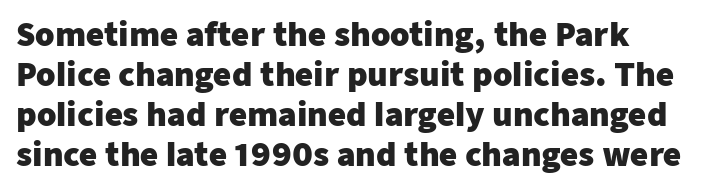
Strokes here are thick enough to call this a true bold. This sample uses an upright cut, with every glyph sitting square on the baseline. These lines sit exactly where default settings would place them. Clear beneath every line of the passage.
